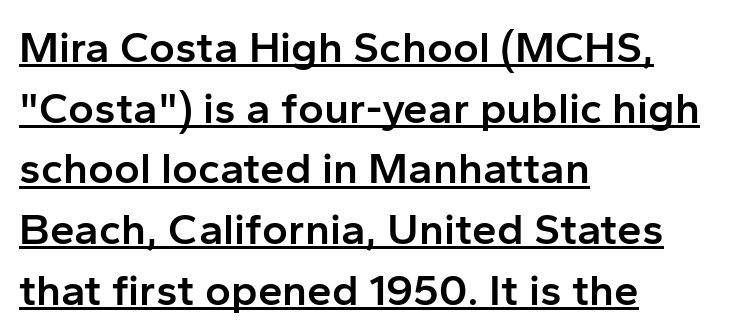
The font family rendered here belongs to the sans-serif group. Casual observation: everything's shoved over to the left. The letters advance in unequal steps, a hallmark of proportional type. These words are printed semibold, heavier than regular yet not bold. Posture: vertical. Evenly set lines give the paragraph a standard silhouette.
